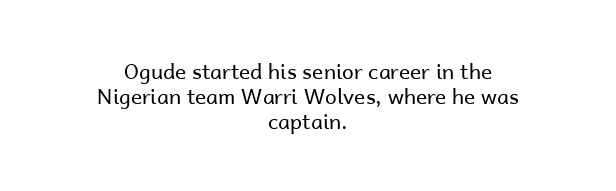
{"italic": "no", "bold": "no", "underline": "no", "align": "center", "line_spacing_ratio": 1.19, "letter_spacing": "normal", "letter_spacing_em": 0.0, "glyph_px": 21}
